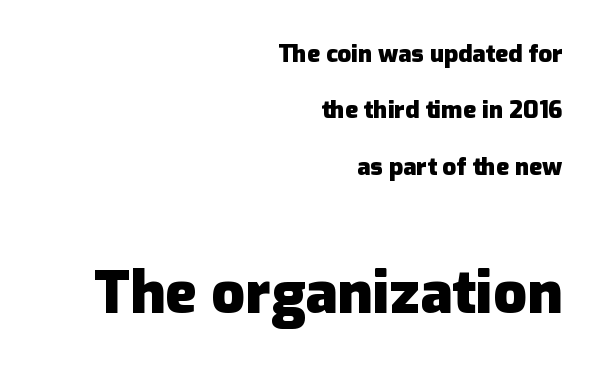
{"serif": "no", "italic": "no", "bold": "yes", "weight": "heavy", "width": "normal", "stroke_contrast": "low", "x_height": "medium", "monospaced": "no", "underline": "no", "align": "right", "line_spacing": "loose", "line_spacing_ratio": 2.35, "letter_spacing": "normal", "letter_spacing_em": 0.0, "larger_block": "second", "size_ratio": 2.46, "glyph_px": 59}
